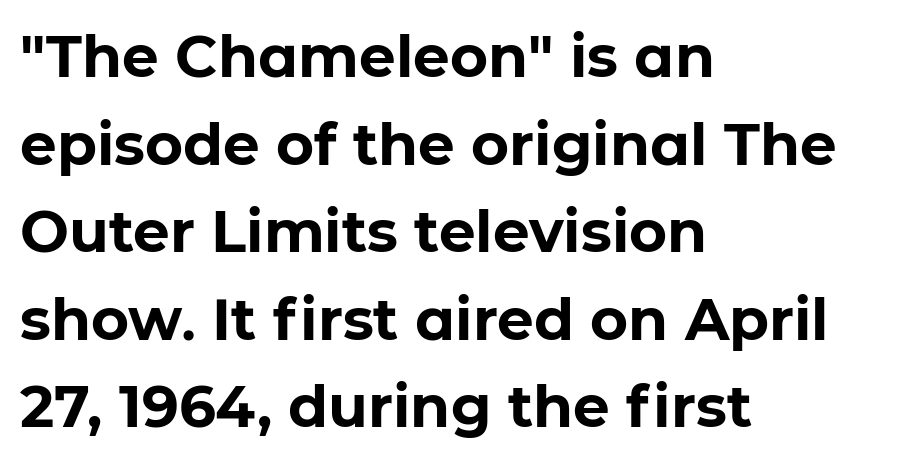
{"serif": "no", "italic": "no", "bold": "yes", "weight": "bold", "width": "normal", "stroke_contrast": "low", "x_height": "medium", "monospaced": "no", "underline": "no", "align": "left", "line_spacing": "normal", "line_spacing_ratio": 1.51, "letter_spacing": "normal", "letter_spacing_em": 0.0, "glyph_px": 58}
